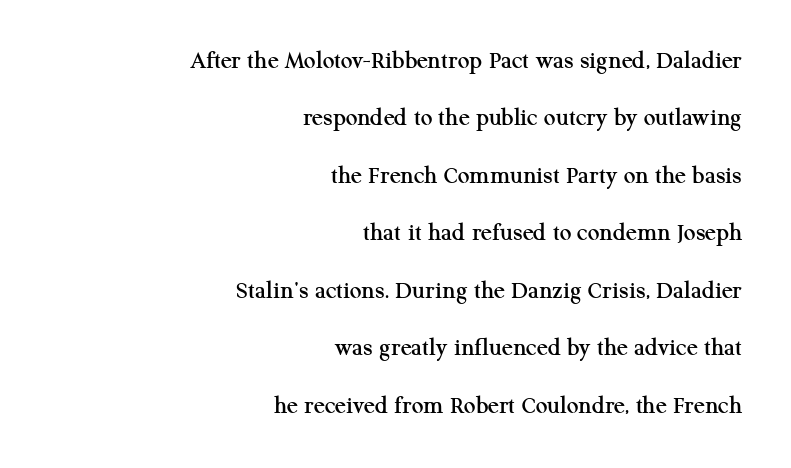
Q: Is the text italic (slanted)? A: No, it is upright.
Q: Is the text underlined? A: No.
Q: How is the paragraph aligned? A: Right-aligned.
Q: Is the spacing between letters normal or unusually wide? A: Normal.
Q: Is the spacing between lines tight, normal or loose? A: Loose.
